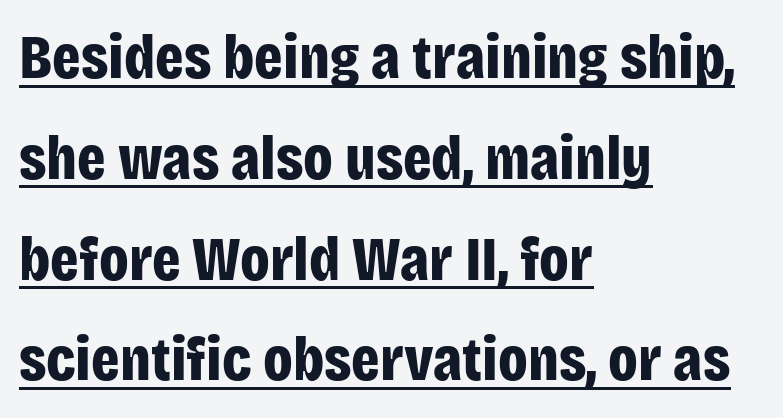
The lines sit at an ordinary, default distance from one another. The passage shown is typed in a proportional face where columns would drift. Quick note: not italic, upright. The rendering uses a bold face; every stroke is thick and dark. Every row of glyphs begins at an identical x-position on the left.
